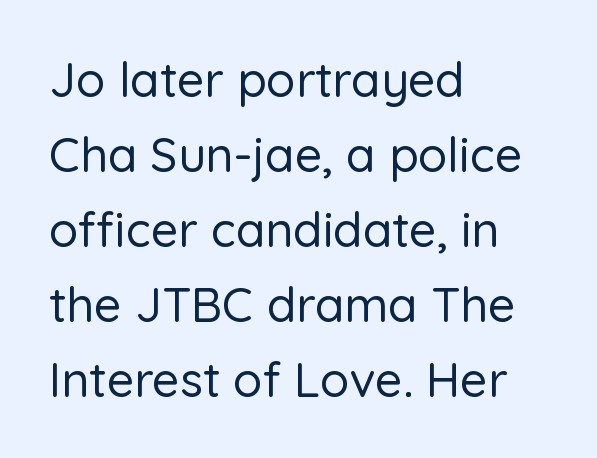
{"serif": "no", "italic": "no", "width": "normal", "stroke_contrast": "low", "x_height": "medium", "monospaced": "no", "underline": "no", "align": "left", "line_spacing": "normal", "line_spacing_ratio": 1.56, "letter_spacing": "normal", "letter_spacing_em": 0.0, "glyph_px": 48}
